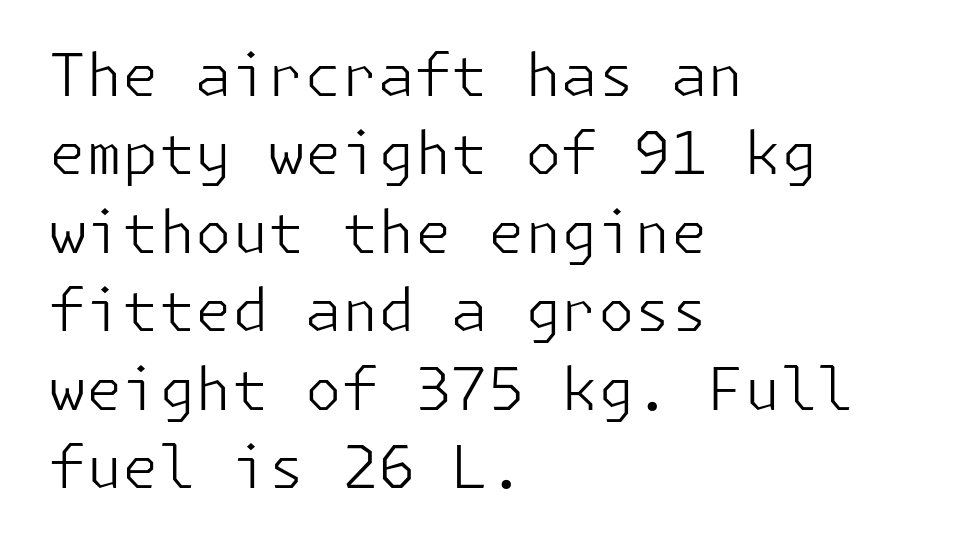
{"serif": "no", "italic": "no", "bold": "no", "weight": "light", "width": "normal", "stroke_contrast": "low", "x_height": "medium", "underline": "no", "align": "left", "line_spacing": "normal", "line_spacing_ratio": 1.33, "letter_spacing": "normal", "letter_spacing_em": 0.0, "glyph_px": 59}
